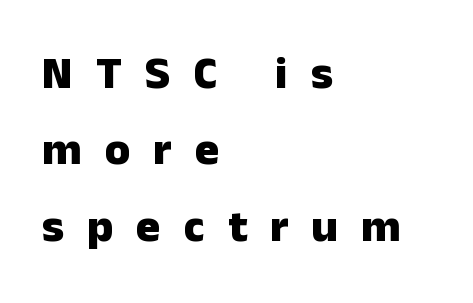
{"serif": "no", "italic": "no", "bold": "yes", "weight": "heavy", "width": "normal", "stroke_contrast": "low", "x_height": "medium", "monospaced": "no", "underline": "no", "align": "left", "line_spacing": "normal", "line_spacing_ratio": 1.66, "letter_spacing": "wide", "letter_spacing_em": 0.5, "glyph_px": 46}
